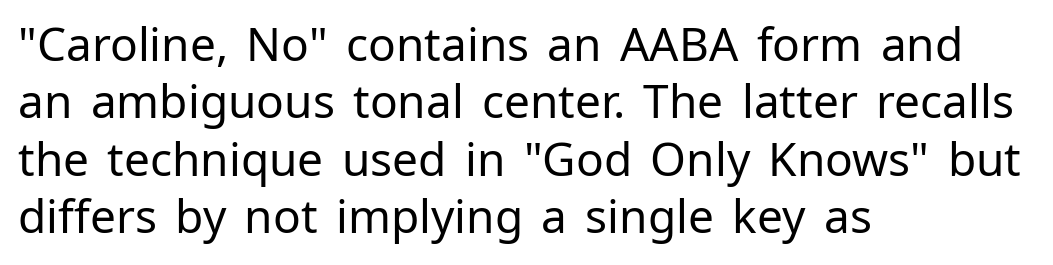
The words here are not underlined. A roman cut, with each character standing at attention. There is no visible air inserted between adjacent glyphs. The type family on display is of the sans-serif kind.
